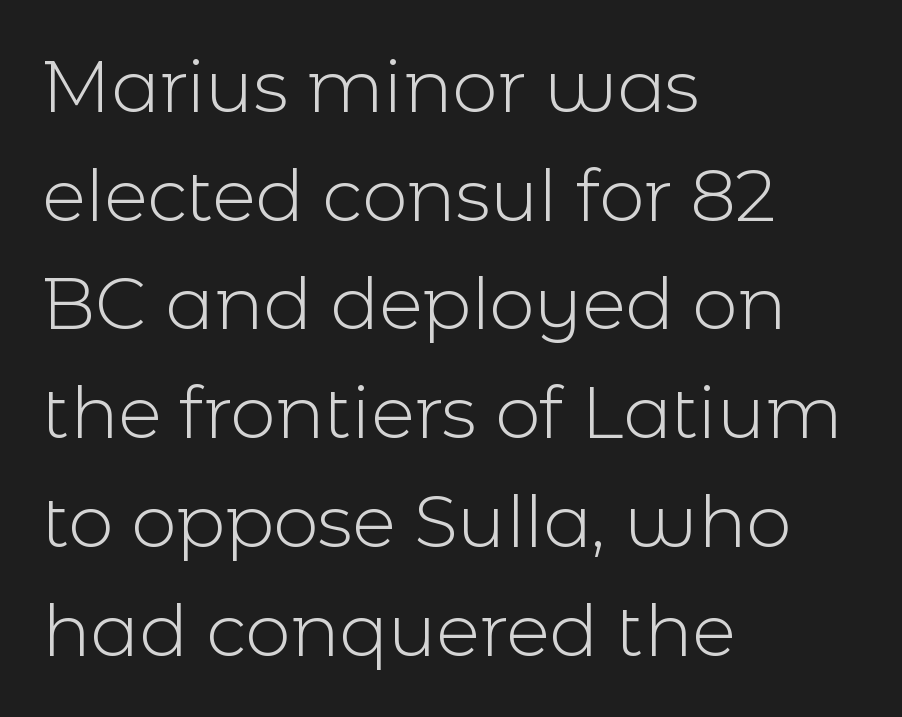
{"serif": "no", "italic": "no", "bold": "no", "weight": "light", "width": "normal", "x_height": "medium", "monospaced": "no", "underline": "no", "align": "left", "line_spacing": "normal", "line_spacing_ratio": 1.51, "letter_spacing": "normal", "letter_spacing_em": 0.0, "glyph_px": 72}
